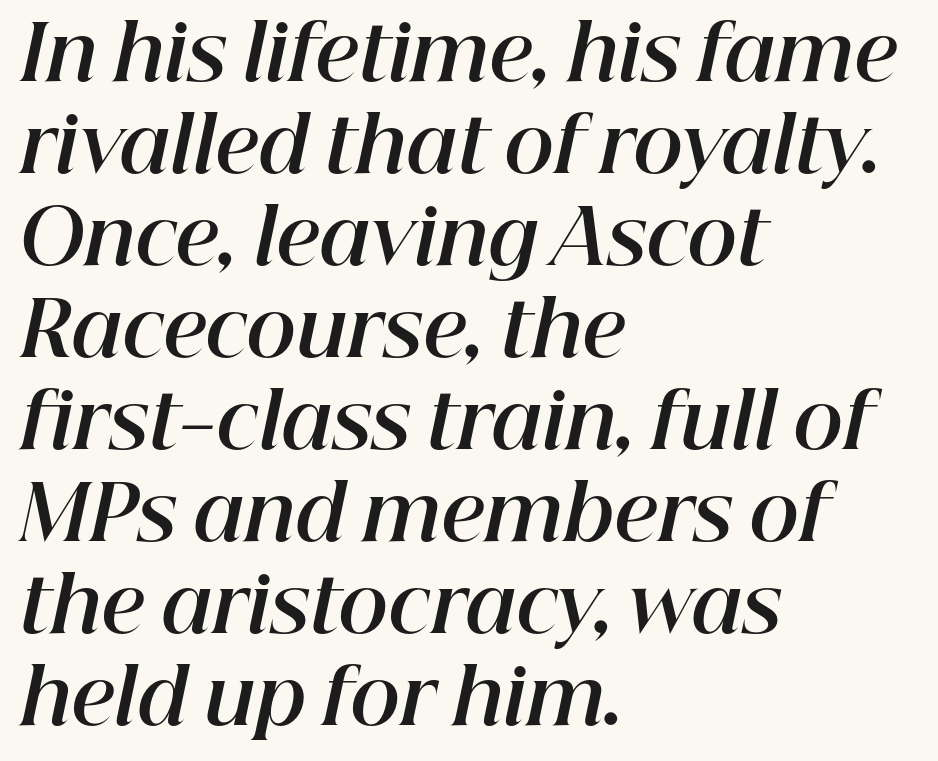
Proportional: the letters do not fall into vertical columns. The font is running at its bold setting. Typeset ragged right — the left edge is the straight one. Tracking value appears to be zero — textbook default spacing. Any mark beneath the type? The region is blank. When letters slant like this, we call the style italic.
